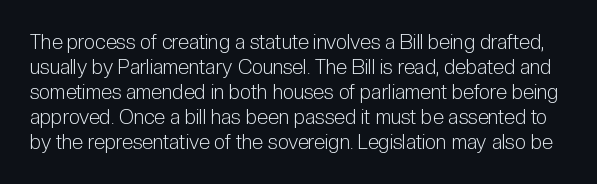
The rows are spaced the way most documents space them. The string is rendered with underlining switched off. Rendered with straight, roman letterforms. Stem width sits at or under what a default text font uses. The line texture is even and compact thanks to regular tracking.
